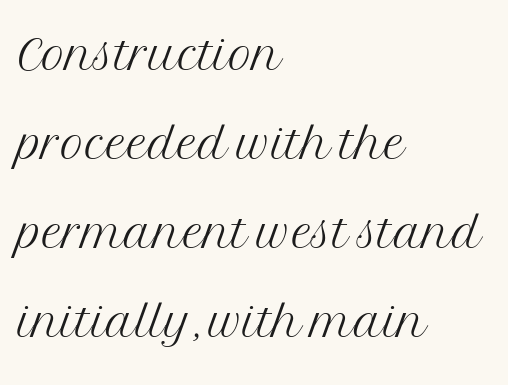
Q: Is the text bold? A: No.
Q: Is the text italic (slanted)? A: Yes.
Q: Is the typeface a serif or a sans-serif typeface? A: Serif.
Q: Is the text underlined? A: No.
Q: How is the paragraph aligned? A: Left-aligned.
Q: Is the spacing between letters normal or unusually wide? A: Normal.
Q: Is the spacing between lines tight, normal or loose? A: Normal.
Q: Width (condensed, normal, or wide)? A: Normal.
Q: Stroke contrast? A: Medium.
Q: x-height? A: Medium.
Q: Monospaced? A: No.
